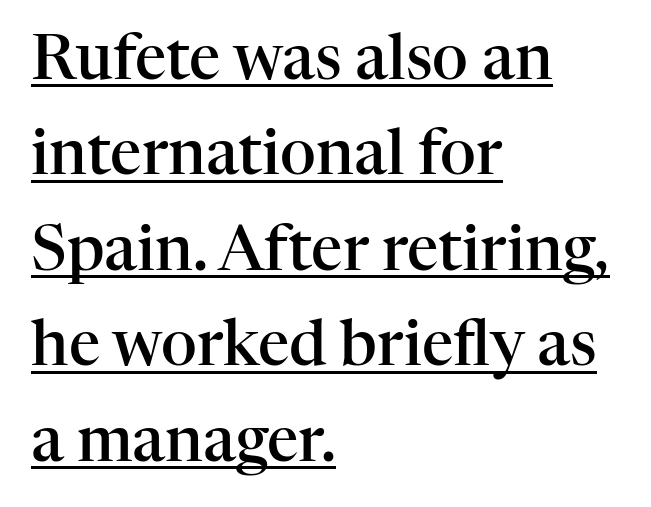
Reading down the column, the eye jumps a familiar distance to each next line. The rendering uses the underline text-decoration. The lettering stays uniformly vertical, giving the passage a roman look. A semibold gives these letters moderate extra thickness, short of bold. A student would call this left alignment; a typographer would say flush left, rag right. Nobody touched the tracking dial on this one.
